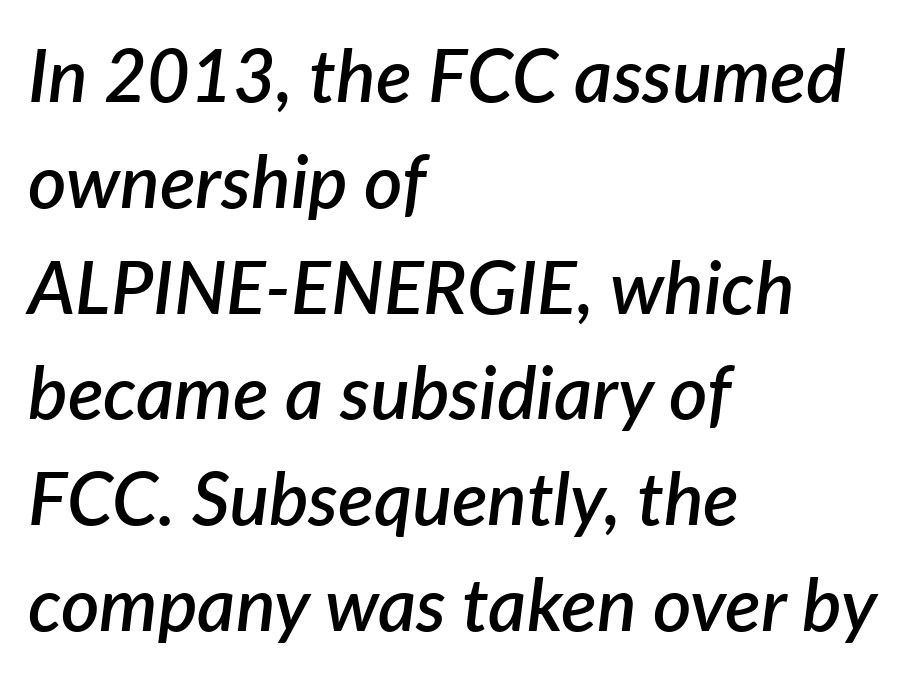
The image shows 74 px semibold type, italic (leaning right); set left-aligned, normal line spacing (1.43x), normal letter spacing, not underlined; low stroke contrast and a medium x-height.
